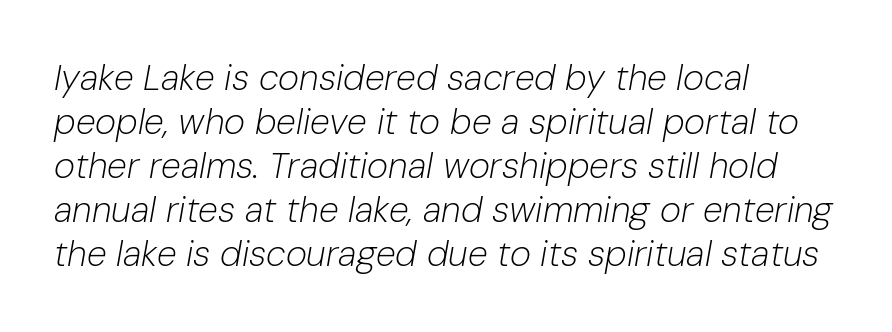
{"italic": "yes", "lean": "right", "slant_degrees": 10, "bold": "no", "weight": "light", "width": "normal", "stroke_contrast": "low", "x_height": "medium", "monospaced": "no", "underline": "no", "align": "left", "line_spacing_ratio": 1.22, "letter_spacing": "normal", "letter_spacing_em": 0.0, "glyph_px": 36}
